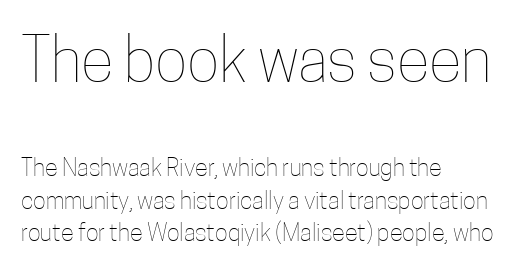
The image shows 61 px thin, condensed type, upright; set left-aligned, normal line spacing (1.35x), normal letter spacing, not underlined; the first (top) block is 2.54x larger; low stroke contrast and a medium x-height.
